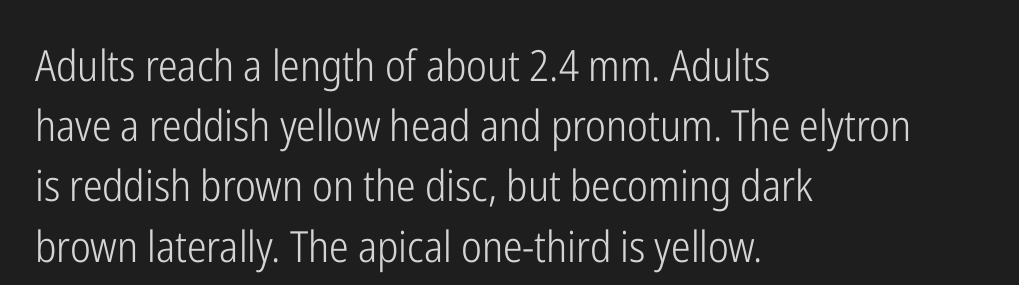
Q: Is the text bold? A: No.
Q: Is the text italic (slanted)? A: No, it is upright.
Q: Is the typeface a serif or a sans-serif typeface? A: Sans-serif.
Q: Is the text underlined? A: No.
Q: How is the paragraph aligned? A: Left-aligned.
Q: Is the spacing between letters normal or unusually wide? A: Normal.
Q: Is the spacing between lines tight, normal or loose? A: Normal.
Q: Width (condensed, normal, or wide)? A: Condensed.
Q: Stroke contrast? A: Low.
Q: x-height? A: Medium.
Q: Monospaced? A: No.
